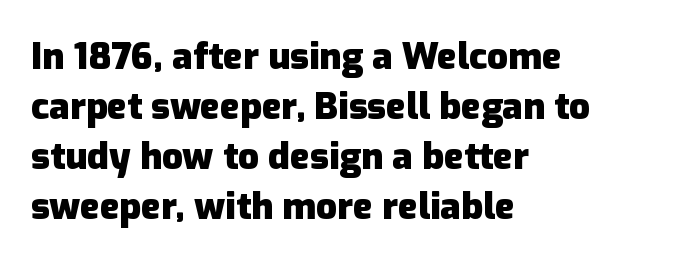
The image shows 37 px heavy sans-serif type, upright; set left-aligned, normal line spacing (1.35x), normal letter spacing, not underlined; low stroke contrast and a medium x-height.
